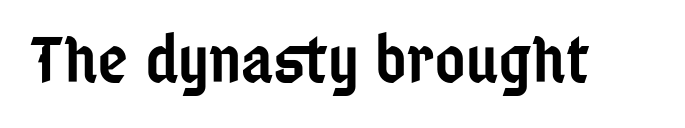
The image shows 67 px semibold, condensed sans-serif type, upright; set normal letter spacing, not underlined; low stroke contrast and a medium x-height.
